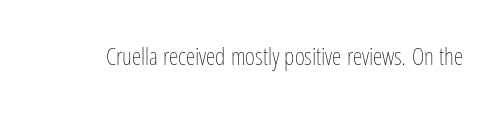
Only glyphs here, with clear space below each row. Notice how the stems are strictly vertical — no italics here. Between one letter and the next there's only the usual sliver of space. Is this a heavy cut? Hardly; it is regular or lighter.
